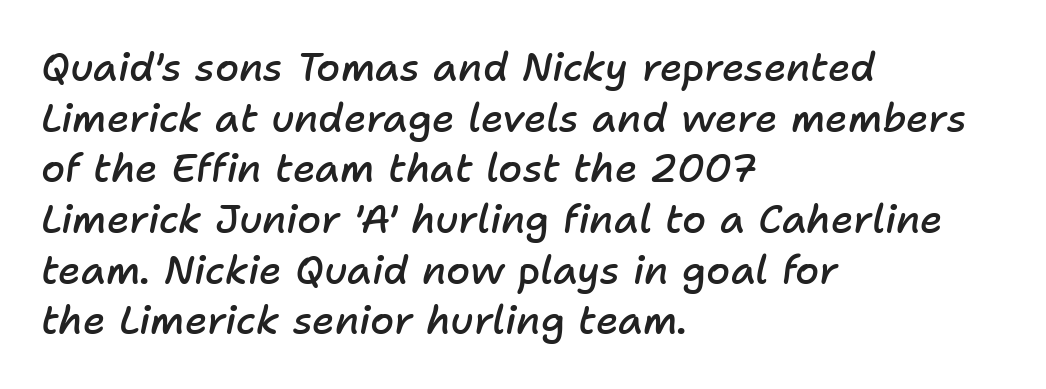
The image shows 39 px semibold type, italic (leaning right); set left-aligned, normal line spacing (1.3x), normal letter spacing, not underlined; low stroke contrast and a medium x-height.
